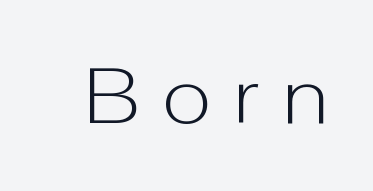
The face used here is a sans, in the tradition of grotesques and geometrics. The face looks like a standard text weight, possibly lighter. In terms of letterspacing, this is a distinctly airy, spread setting. A roman cut, with each character standing at attention. Character widths vary here, with narrow letters taking less room than wide ones.
